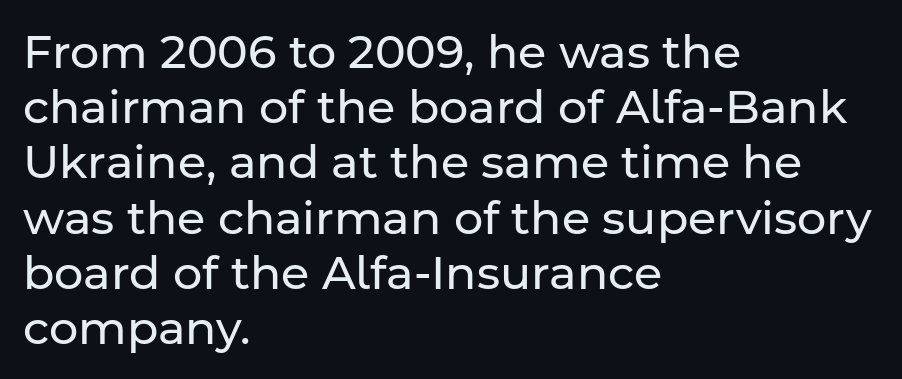
{"serif": "no", "italic": "no", "bold": "no", "weight": "regular", "width": "normal", "stroke_contrast": "low", "x_height": "medium", "monospaced": "no", "underline": "no", "align": "left", "line_spacing_ratio": 1.2, "letter_spacing": "normal", "letter_spacing_em": 0.0, "glyph_px": 46}
